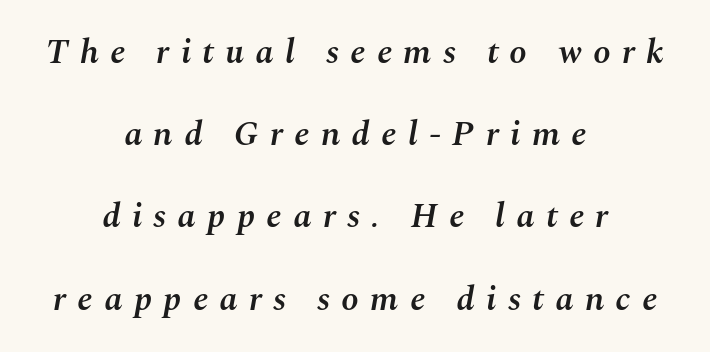
Q: Is the text bold? A: Semi-bold.
Q: Is the text italic (slanted)? A: Yes, it leans right by about 10 degrees.
Q: Is the text underlined? A: No.
Q: How is the paragraph aligned? A: Centered.
Q: Is the spacing between letters normal or unusually wide? A: Unusually wide.
Q: Is the spacing between lines tight, normal or loose? A: Loose.
Q: Width (condensed, normal, or wide)? A: Normal.
Q: Stroke contrast? A: Medium.
Q: x-height? A: Medium.
Q: Monospaced? A: No.
